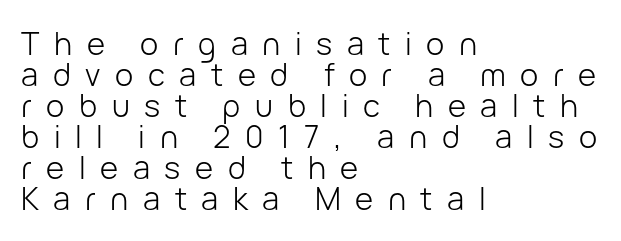
Q: Is the text bold? A: No.
Q: Is the text italic (slanted)? A: No, it is upright.
Q: Is the typeface a serif or a sans-serif typeface? A: Sans-serif.
Q: Is the text underlined? A: No.
Q: How is the paragraph aligned? A: Left-aligned.
Q: Is the spacing between letters normal or unusually wide? A: Unusually wide.
Q: Is the spacing between lines tight, normal or loose? A: Tight.
Q: Width (condensed, normal, or wide)? A: Normal.
Q: Stroke contrast? A: Low.
Q: x-height? A: Medium.
Q: Monospaced? A: No.
